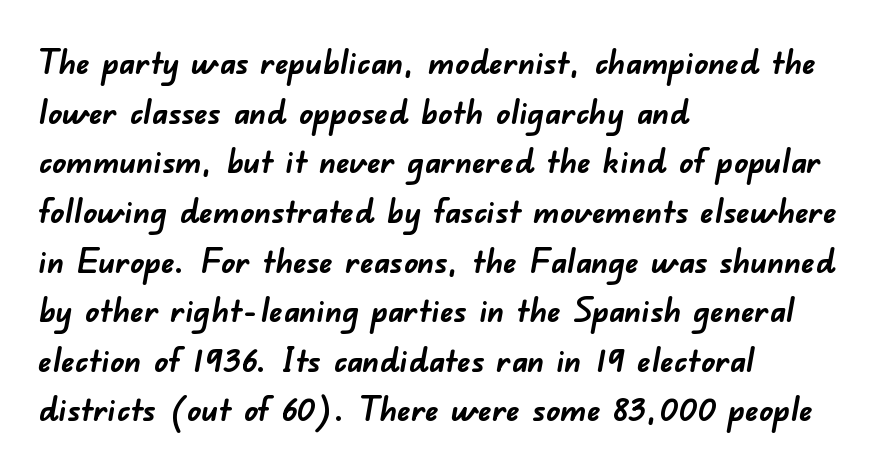
{"serif": "no", "bold": "yes", "weight": "semibold", "width": "normal", "stroke_contrast": "low", "x_height": "small", "monospaced": "no", "underline": "no", "align": "left", "line_spacing": "normal", "line_spacing_ratio": 1.46, "letter_spacing": "normal", "letter_spacing_em": 0.0, "glyph_px": 34}
